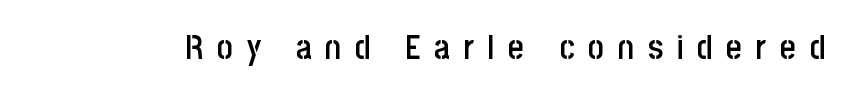
{"serif": "no", "italic": "no", "bold": "semi", "weight": "semibold", "width": "condensed", "stroke_contrast": "low", "x_height": "large", "monospaced": "no", "underline": "no", "letter_spacing": "wide", "letter_spacing_em": 0.4, "glyph_px": 34}
